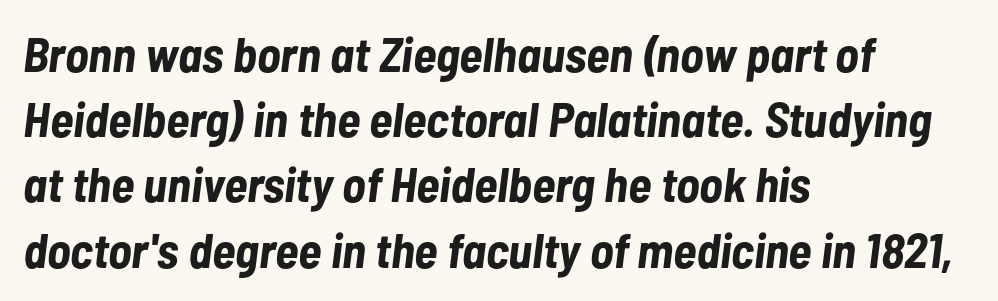
{"italic": "yes", "lean": "right", "slant_degrees": 7, "bold": "yes", "weight": "bold", "width": "condensed", "stroke_contrast": "low", "x_height": "medium", "monospaced": "no", "underline": "no", "align": "left", "line_spacing": "normal", "line_spacing_ratio": 1.33, "letter_spacing": "normal", "letter_spacing_em": 0.0, "glyph_px": 49}
